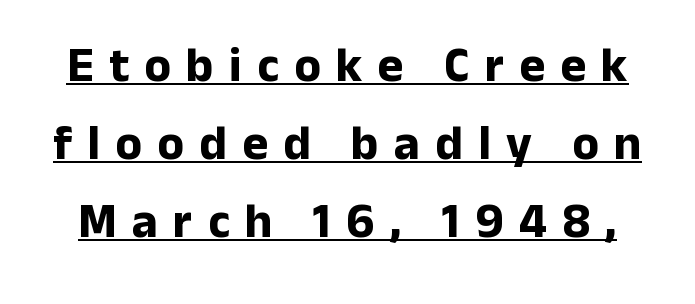
The image shows 49 px bold sans-serif type, upright; set normal line spacing (1.59x), unusually wide letter spacing (+0.31 em), underlined; low stroke contrast and a medium x-height.
